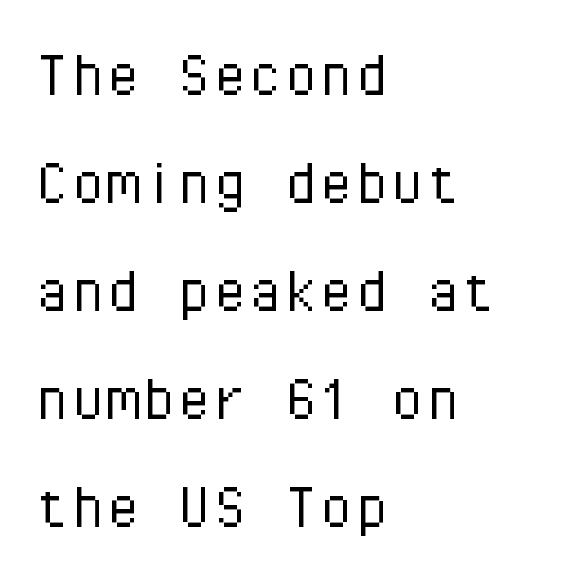
{"serif": "no", "italic": "no", "bold": "no", "weight": "light", "width": "normal", "stroke_contrast": "low", "x_height": "medium", "monospaced": "yes", "underline": "no", "align": "left", "line_spacing": "normal", "line_spacing_ratio": 1.52, "letter_spacing": "normal", "letter_spacing_em": 0.0, "glyph_px": 71}
